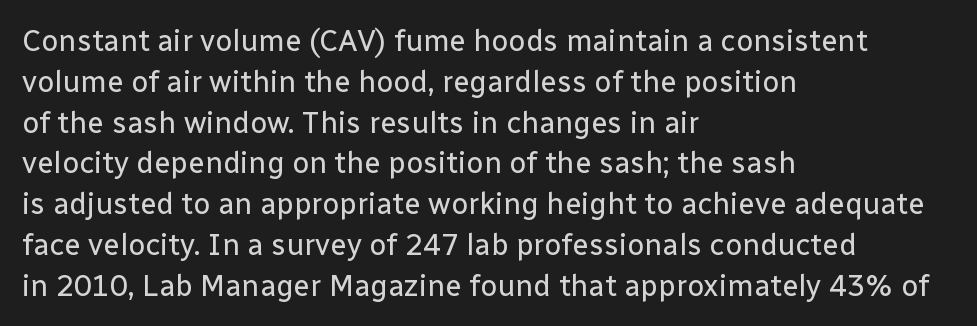
Q: Is the text bold? A: No.
Q: Is the text italic (slanted)? A: No, it is upright.
Q: Is the typeface a serif or a sans-serif typeface? A: Sans-serif.
Q: Is the text underlined? A: No.
Q: How is the paragraph aligned? A: Left-aligned.
Q: Is the spacing between letters normal or unusually wide? A: Normal.
Q: Is the spacing between lines tight, normal or loose? A: Normal.
Q: Width (condensed, normal, or wide)? A: Normal.
Q: Stroke contrast? A: Low.
Q: x-height? A: Medium.
Q: Monospaced? A: No.
